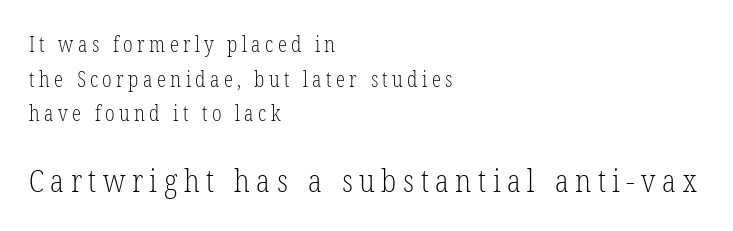
The image shows 31 px light, condensed serif type, upright; set left-aligned, normal line spacing (1.65x), unusually wide letter spacing (+0.21 em), not underlined; the second (bottom) block is 1.48x larger; low stroke contrast and a medium x-height.
